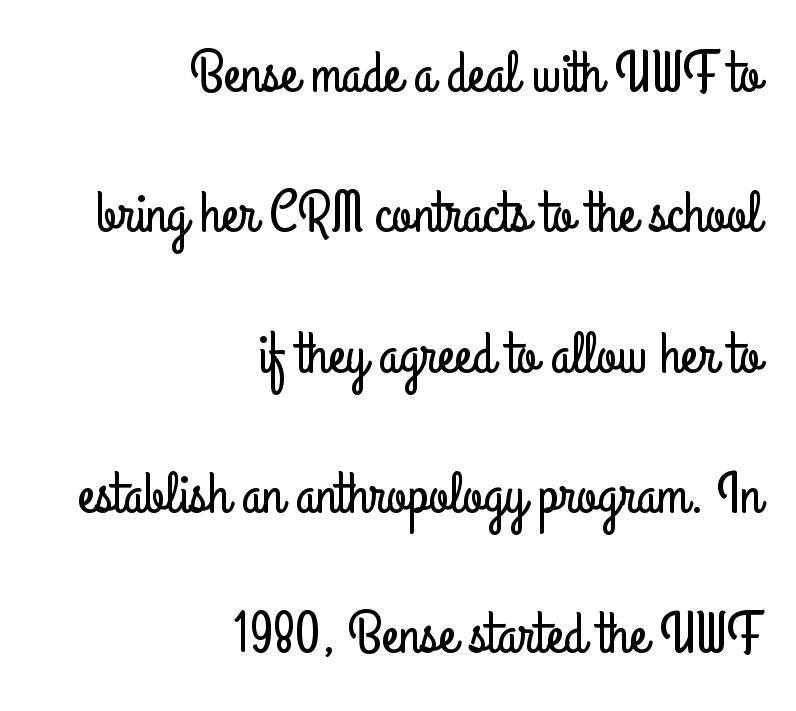
Q: Is the typeface a serif or a sans-serif typeface? A: Sans-serif.
Q: Is the text underlined? A: No.
Q: How is the paragraph aligned? A: Right-aligned.
Q: Is the spacing between letters normal or unusually wide? A: Normal.
Q: Is the spacing between lines tight, normal or loose? A: Loose.
Q: Width (condensed, normal, or wide)? A: Condensed.
Q: Stroke contrast? A: Low.
Q: x-height? A: Small.
Q: Monospaced? A: No.
